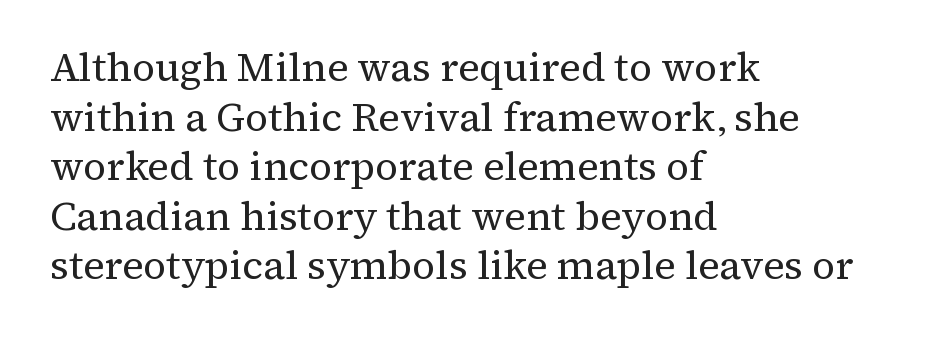
{"serif": "yes", "italic": "no", "bold": "no", "weight": "regular", "width": "normal", "stroke_contrast": "medium", "x_height": "medium", "monospaced": "no", "underline": "no", "align": "left", "line_spacing_ratio": 1.24, "letter_spacing": "normal", "letter_spacing_em": 0.0, "glyph_px": 40}
